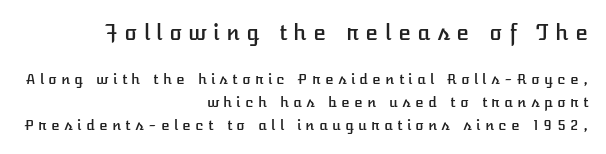
The image shows 21 px text type, upright; set right-aligned, normal line spacing (1.64x), unusually wide letter spacing (+0.31 em), not underlined; the first (top) block is 1.5x larger.
